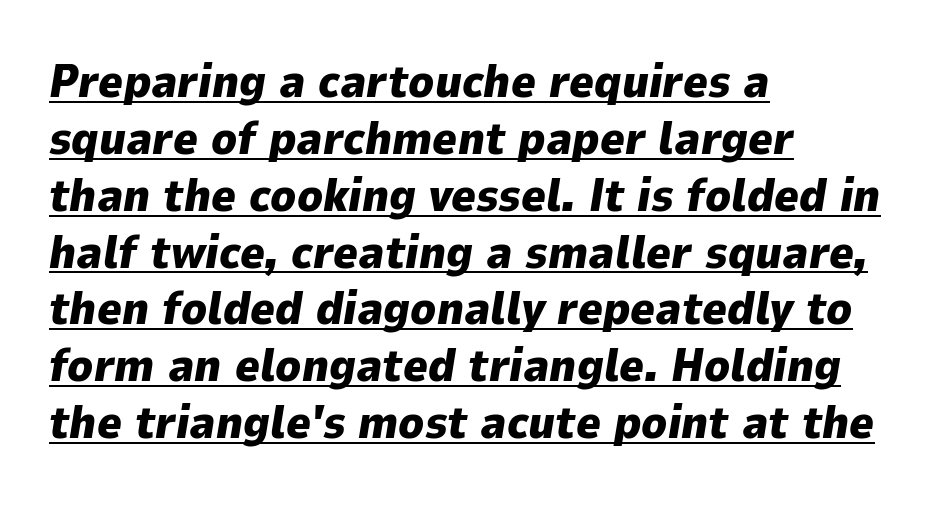
Q: Is the text bold? A: Yes.
Q: Is the text italic (slanted)? A: Yes, it leans right by about 9 degrees.
Q: Is the text underlined? A: Yes.
Q: How is the paragraph aligned? A: Left-aligned.
Q: Is the spacing between letters normal or unusually wide? A: Normal.
Q: Width (condensed, normal, or wide)? A: Normal.
Q: Stroke contrast? A: Low.
Q: x-height? A: Medium.
Q: Monospaced? A: No.
